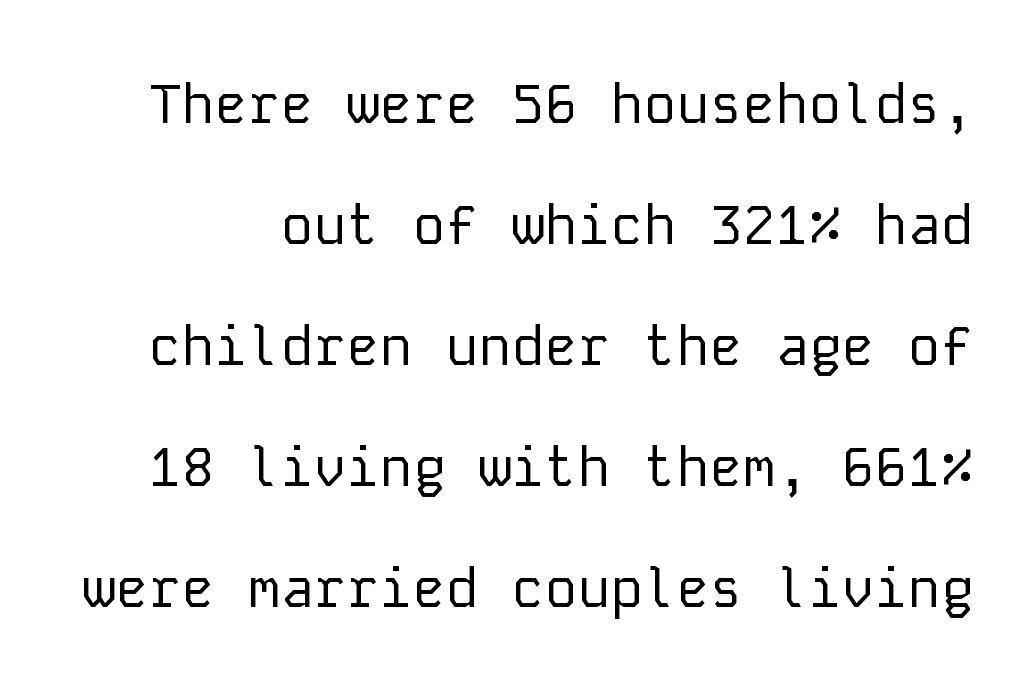
The image shows 55 px regular-weight sans-serif type, upright, monospaced; set loose line spacing (2.2x), normal letter spacing, not underlined; low stroke contrast and a medium x-height.
